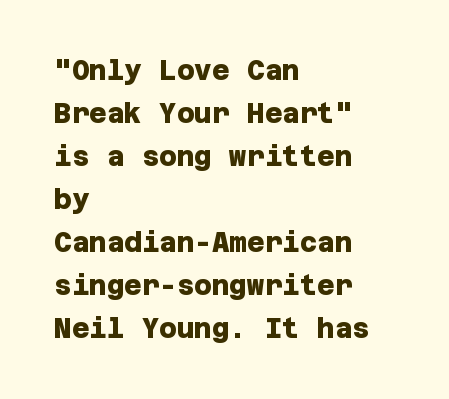
This rendering uses left alignment, leaving the right contour irregular. The foot of each line stays bare and open. Baseline-to-baseline distance is the conventional proportion of letter height. Default kerning and tracking; the words read as compact shapes. In terms of weight, the rendering is a true, heavy bold.
